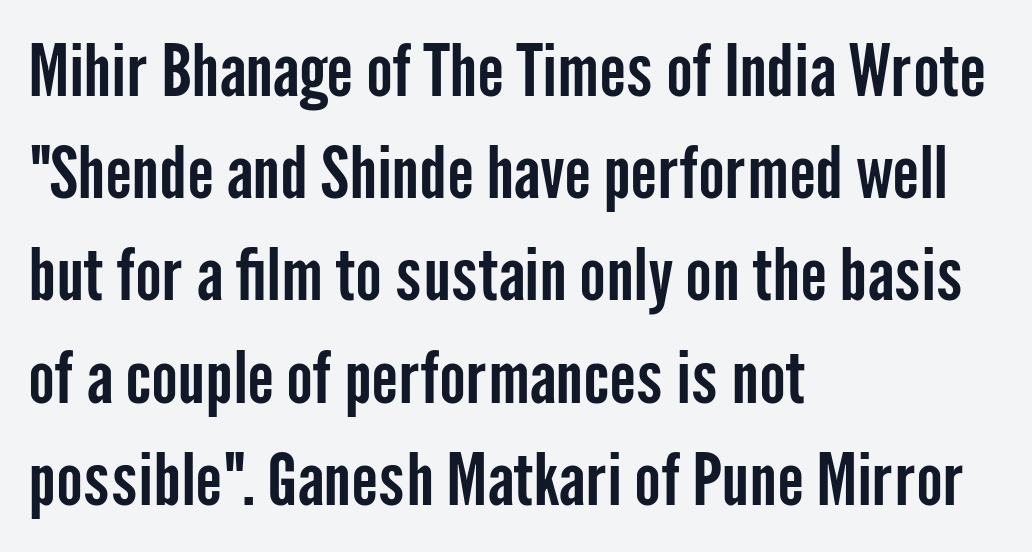
Q: Is the text italic (slanted)? A: No, it is upright.
Q: Is the typeface a serif or a sans-serif typeface? A: Sans-serif.
Q: Is the text underlined? A: No.
Q: How is the paragraph aligned? A: Left-aligned.
Q: Is the spacing between letters normal or unusually wide? A: Normal.
Q: Is the spacing between lines tight, normal or loose? A: Normal.
Q: Width (condensed, normal, or wide)? A: Condensed.
Q: Stroke contrast? A: Low.
Q: x-height? A: Medium.
Q: Monospaced? A: No.
